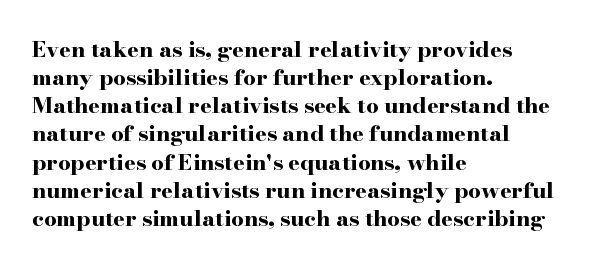
Q: Is the text bold? A: Yes.
Q: Is the text italic (slanted)? A: No, it is upright.
Q: Is the text underlined? A: No.
Q: How is the paragraph aligned? A: Left-aligned.
Q: Is the spacing between letters normal or unusually wide? A: Normal.
Q: Is the spacing between lines tight, normal or loose? A: Normal.
